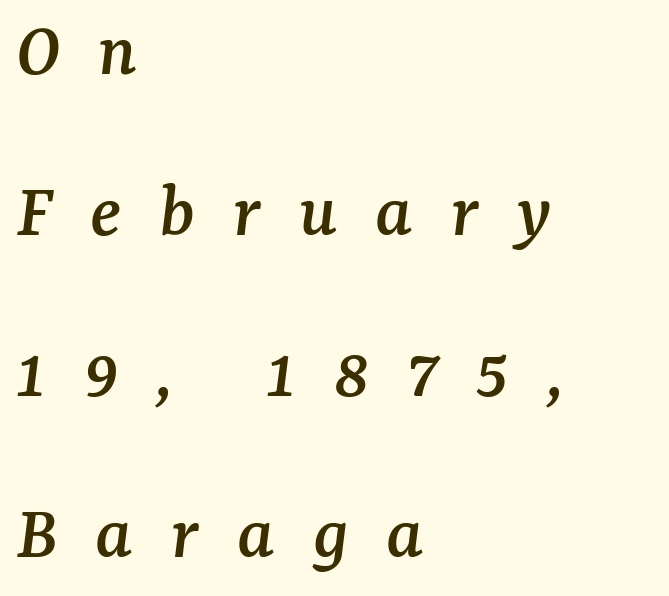
The image shows 79 px serif type, italic (leaning right); set left-aligned, loose line spacing (2.04x), unusually wide letter spacing (+0.48 em), not underlined; medium stroke contrast and a medium x-height.
